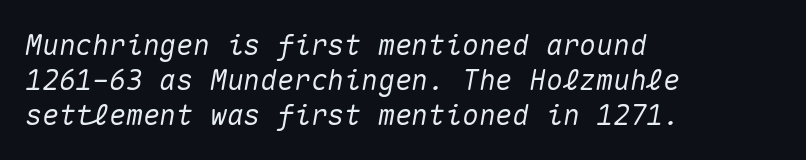
A classic flush-left, rag-right setting is used for this passage. Descenders hang freely into open space. Successive baselines arrive at the customary interval. The passage shown has conventional tracking throughout.
